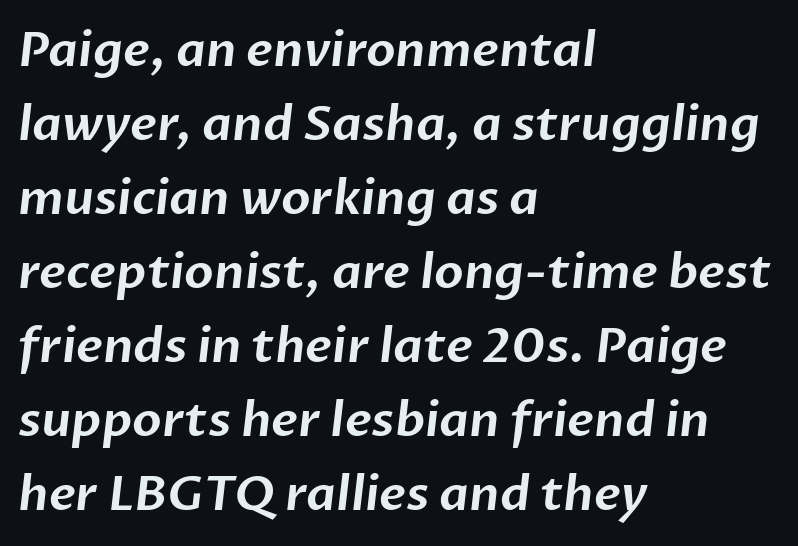
Spacing verdict: proportional, widths tailored to each character. How are the letters spaced? Ordinarily, with no added tracking. To sum up the face: it is a sans, with no serifs. Horizontal bands of white between lines are of average thickness. If you drew a ruler down the left edge, every line would touch it. Only glyphs here, with clear space below each row.
